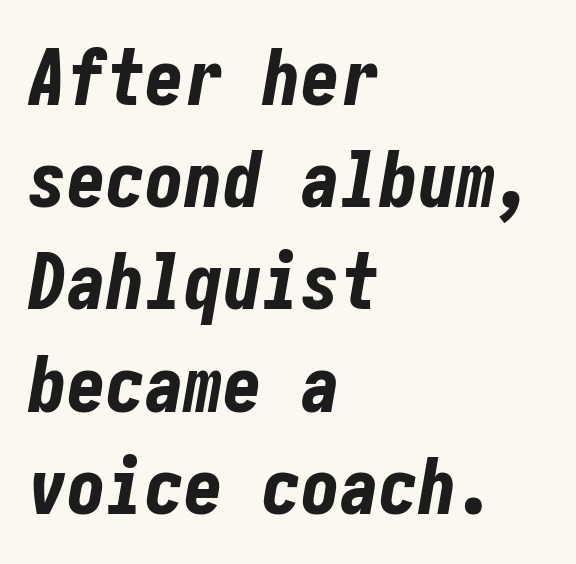
{"italic": "yes", "lean": "right", "slant_degrees": 10, "bold": "yes", "weight": "bold", "width": "condensed", "stroke_contrast": "low", "x_height": "medium", "underline": "no", "align": "left", "line_spacing": "normal", "line_spacing_ratio": 1.31, "letter_spacing": "normal", "letter_spacing_em": 0.0, "glyph_px": 78}
